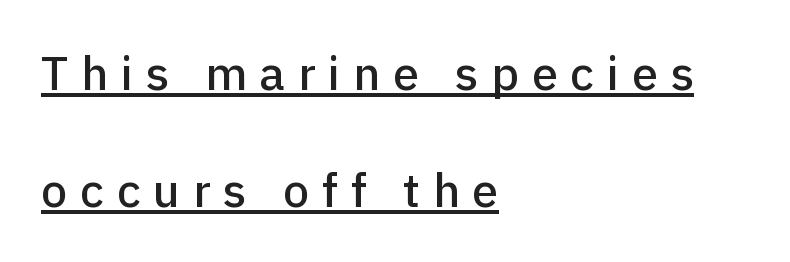
The image shows 47 px sans-serif type, upright; set left-aligned, loose line spacing (2.49x), unusually wide letter spacing (+0.27 em), underlined; low stroke contrast and a medium x-height.
